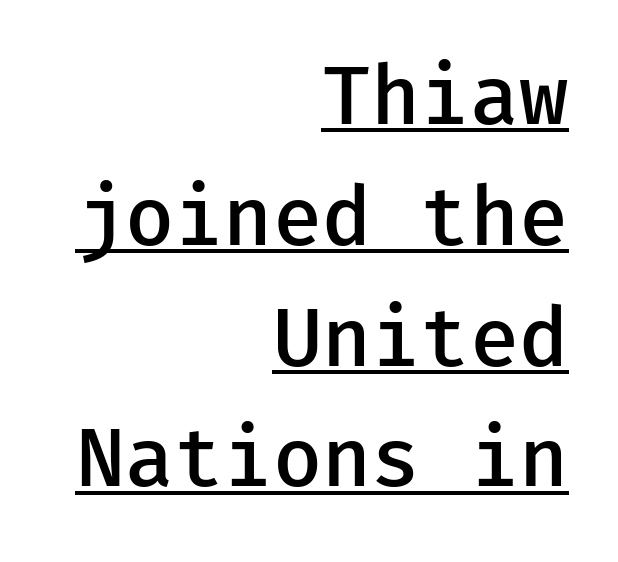
The image shows 80 px semibold sans-serif type, upright; set right-aligned, normal line spacing (1.51x), normal letter spacing, underlined; low stroke contrast and a medium x-height.
